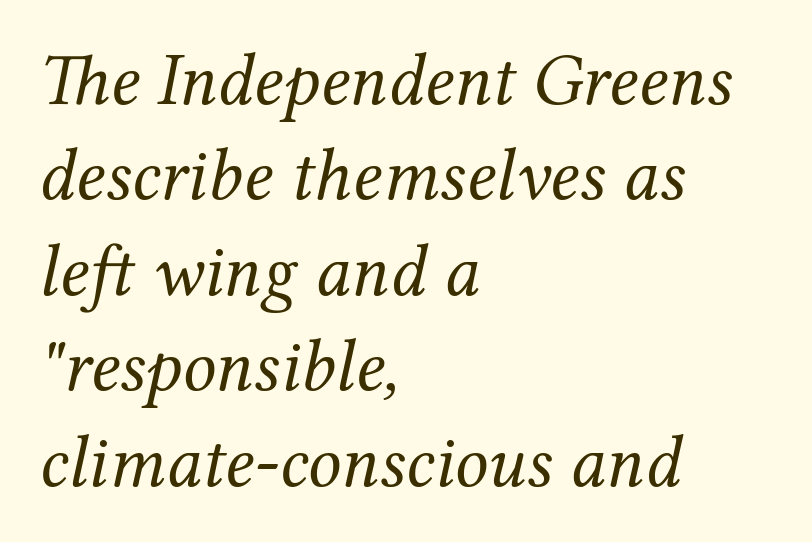
You could call the tracking neutral — neither tight nor loose. Underline: absent. Each letter's strokes conclude with small projecting serifs. Designer's note — italics engaged. These lines are rendered in a variable-pitch font. Honestly, the row spacing looks completely unremarkable.
